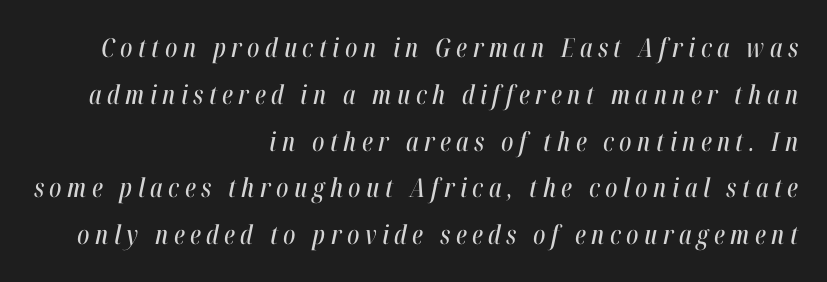
Q: Is the text italic (slanted)? A: Yes, it leans right by about 12 degrees.
Q: Is the text underlined? A: No.
Q: How is the paragraph aligned? A: Right-aligned.
Q: Is the spacing between letters normal or unusually wide? A: Unusually wide.
